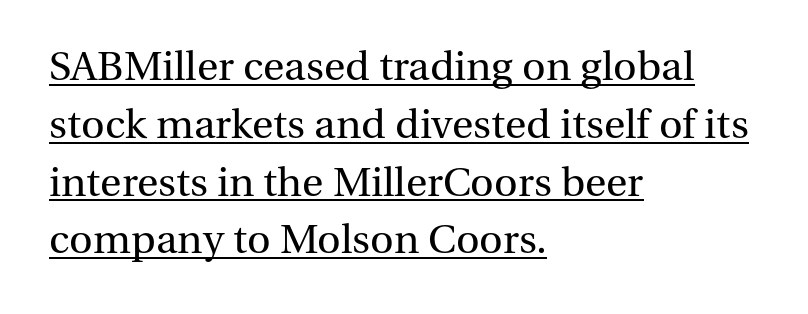
The image shows 41 px regular-weight serif type, upright; set left-aligned, normal line spacing (1.41x), normal letter spacing, underlined; medium stroke contrast and a medium x-height.
